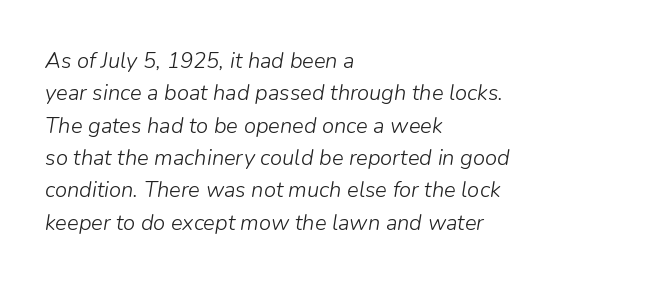
The image shows 22 px text type, italic (leaning right); set left-aligned, normal line spacing (1.47x), normal letter spacing, not underlined.
